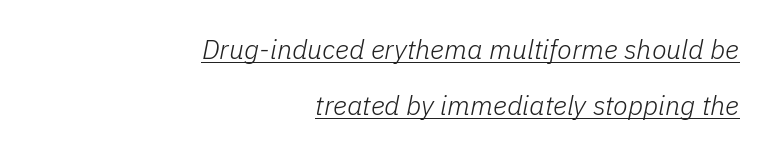
{"italic": "yes", "lean": "right", "slant_degrees": 11, "bold": "no", "underline": "yes", "align": "right", "line_spacing": "loose", "line_spacing_ratio": 2.07, "letter_spacing": "normal", "letter_spacing_em": 0.0, "glyph_px": 27}
